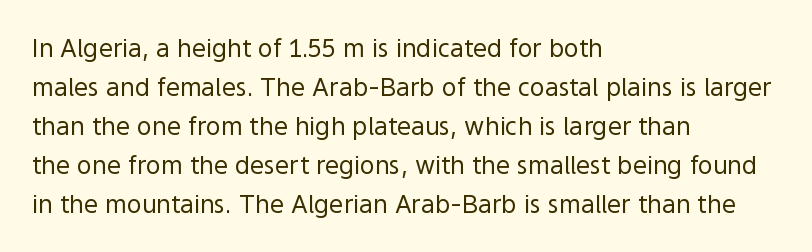
{"italic": "no", "bold": "no", "underline": "no", "align": "left", "line_spacing": "normal", "line_spacing_ratio": 1.56, "letter_spacing": "normal", "letter_spacing_em": 0.0, "glyph_px": 25}
